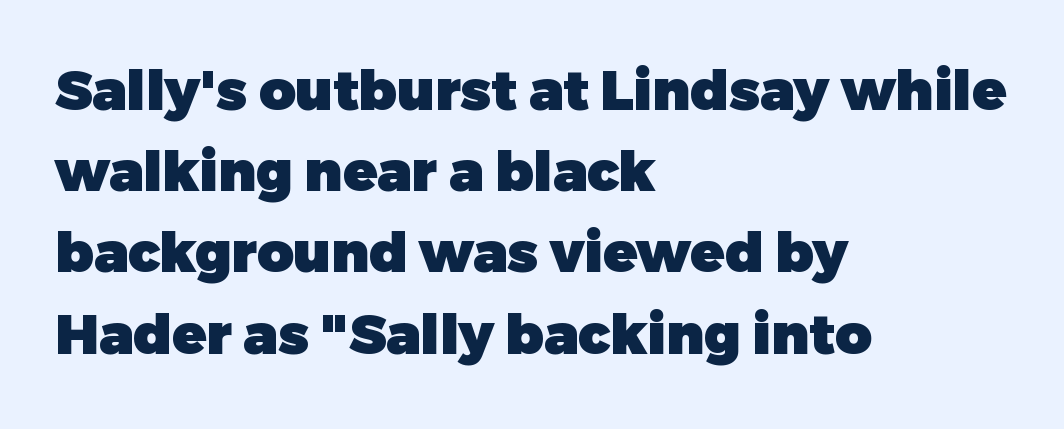
This sample is left-justified, so line endings fall wherever the words run out. Normally led — the rows are evenly, conventionally spaced. Each glyph is drawn with heavy, bold strokes. The font's upright variant was chosen for this text.
